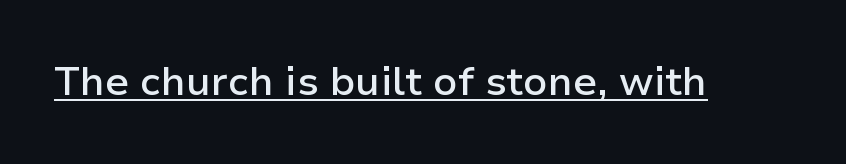
Q: Is the text bold? A: Semi-bold.
Q: Is the text italic (slanted)? A: No, it is upright.
Q: Is the typeface a serif or a sans-serif typeface? A: Sans-serif.
Q: Is the text underlined? A: Yes.
Q: Is the spacing between letters normal or unusually wide? A: Normal.
Q: Width (condensed, normal, or wide)? A: Normal.
Q: Stroke contrast? A: Low.
Q: x-height? A: Medium.
Q: Monospaced? A: No.
